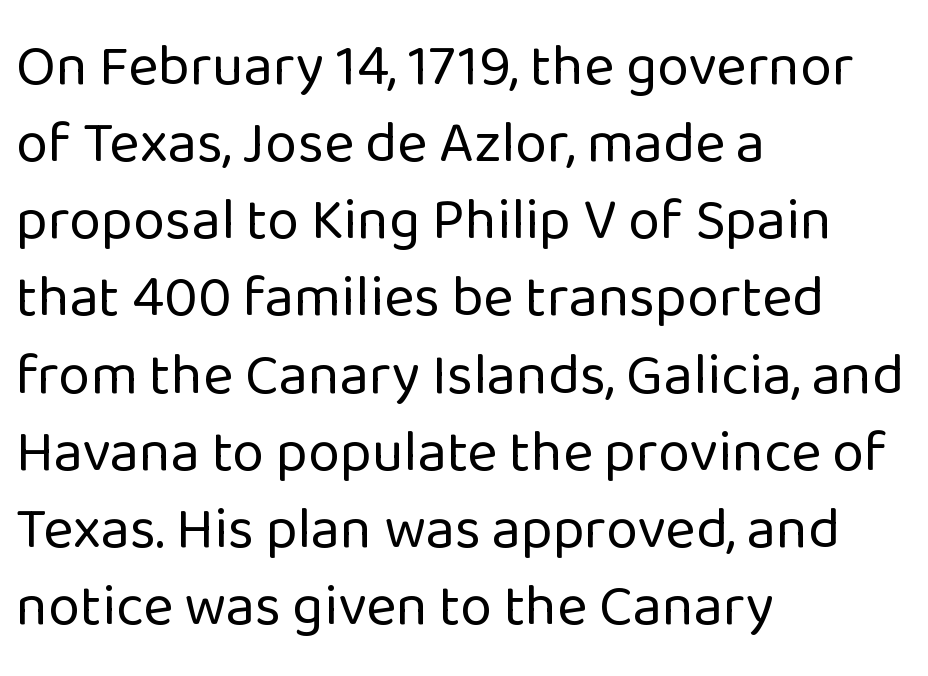
Does extra space separate the letters? No, they use regular spacing. Regarding serifs, this sample does without them. Ink coverage per letter is moderate at most. These lines are rendered in a variable-pitch font. Leftover space on each line is placed entirely after the last word.
